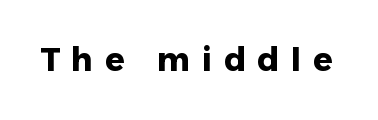
{"serif": "no", "italic": "no", "bold": "yes", "weight": "heavy", "width": "normal", "stroke_contrast": "low", "x_height": "medium", "monospaced": "no", "underline": "no", "letter_spacing": "wide", "letter_spacing_em": 0.37, "glyph_px": 32}
